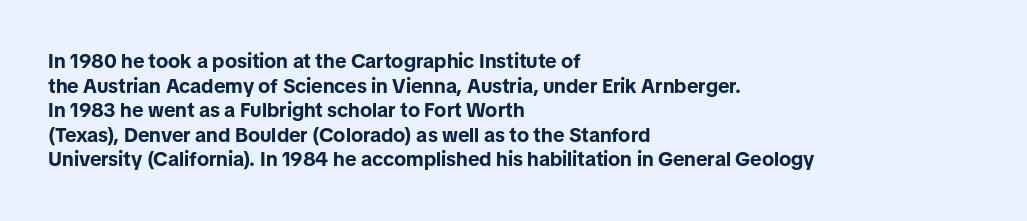
The image shows 20 px bold type, upright; set left-aligned, line spacing 1.23x, normal letter spacing, not underlined.
